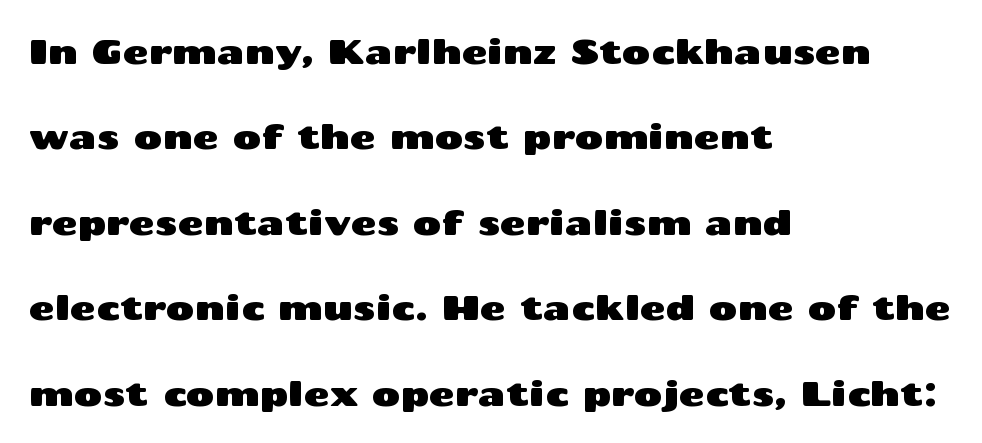
Q: Is the text italic (slanted)? A: No, it is upright.
Q: Is the typeface a serif or a sans-serif typeface? A: Sans-serif.
Q: Is the text underlined? A: No.
Q: How is the paragraph aligned? A: Left-aligned.
Q: Is the spacing between letters normal or unusually wide? A: Normal.
Q: Is the spacing between lines tight, normal or loose? A: Loose.
Q: Width (condensed, normal, or wide)? A: Wide.
Q: Stroke contrast? A: Medium.
Q: x-height? A: Medium.
Q: Monospaced? A: No.
